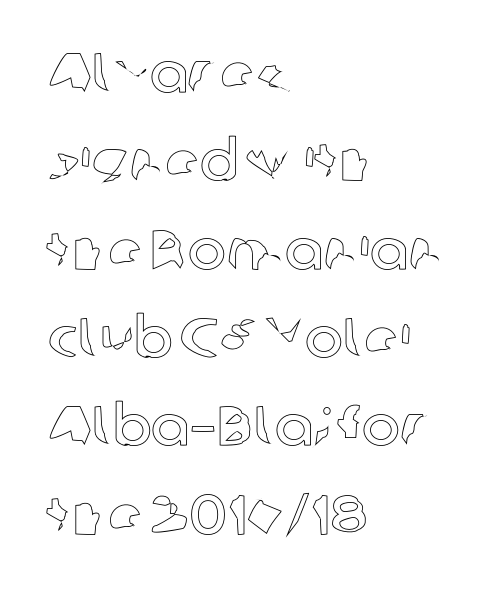
The image shows 57 px text type, upright; set left-aligned, normal line spacing (1.55x), normal letter spacing, not underlined; a medium x-height.
